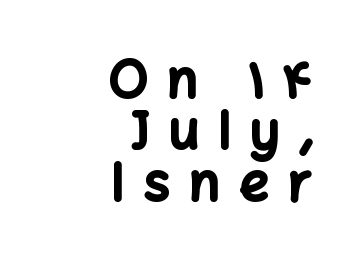
The image shows 52 px bold sans-serif type, upright; set right-aligned, tight line spacing (0.99x), unusually wide letter spacing (+0.37 em), not underlined; low stroke contrast and a medium x-height.
